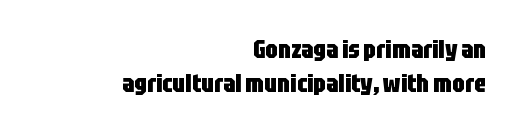
Regarding leading, the lines here are spaced in the standard way. The type is set solid horizontally, with unmodified tracking. A flush-right, rag-left setting is used for this passage. Posture: upright roman. Glance below the letters and you will spot only blank space. The font is running at its bold setting.
